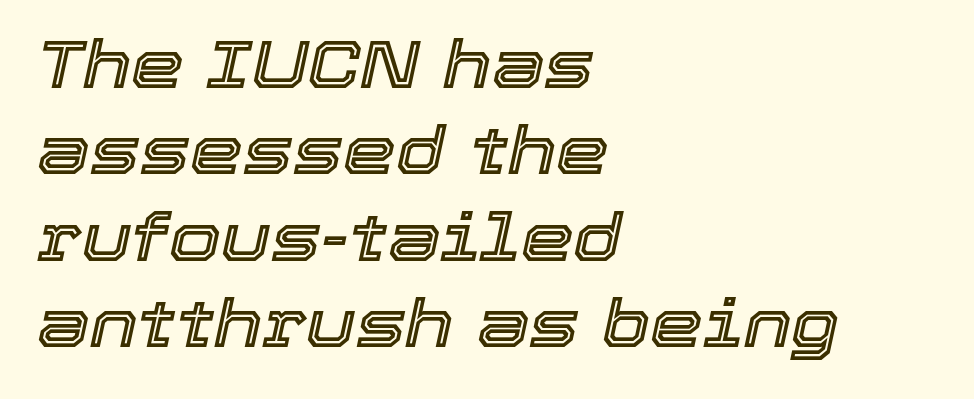
Q: Is the text italic (slanted)? A: Yes, it leans right by about 12 degrees.
Q: Is the text underlined? A: No.
Q: How is the paragraph aligned? A: Left-aligned.
Q: Is the spacing between letters normal or unusually wide? A: Normal.
Q: Is the spacing between lines tight, normal or loose? A: Normal.
Q: Width (condensed, normal, or wide)? A: Normal.
Q: x-height? A: Medium.
Q: Monospaced? A: No.
